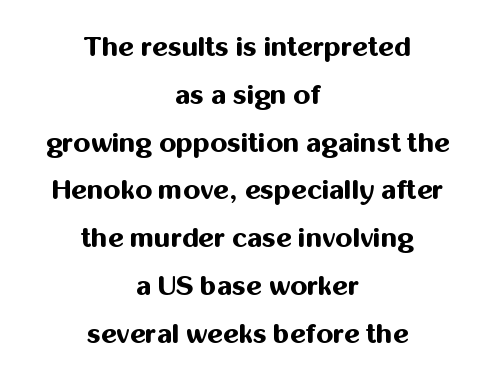
The image shows 27 px bold type, upright; set centered, line spacing 1.77x, normal letter spacing, not underlined.
